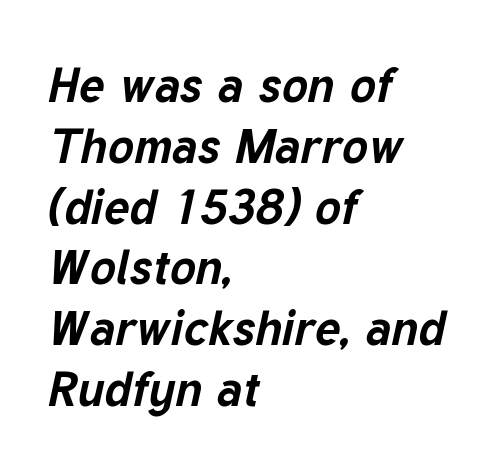
The image shows 49 px bold type, italic (leaning right); set left-aligned, line spacing 1.24x, normal letter spacing, not underlined; low stroke contrast and a medium x-height.
